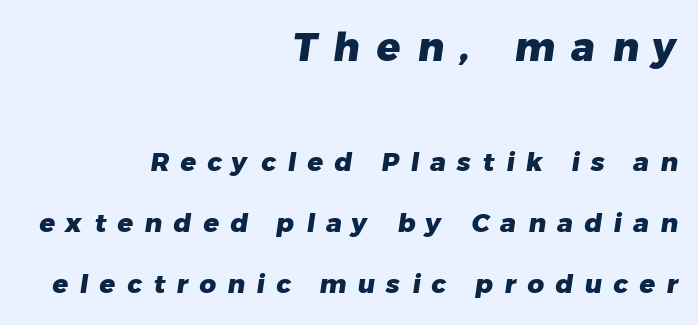
Q: Is the text bold? A: Yes.
Q: Is the typeface a serif or a sans-serif typeface? A: Sans-serif.
Q: Is the text underlined? A: No.
Q: How is the paragraph aligned? A: Right-aligned.
Q: Is the spacing between letters normal or unusually wide? A: Unusually wide.
Q: Is the spacing between lines tight, normal or loose? A: Loose.
Q: Which block of text is set in a larger size, the first (top) or the second (bottom)? A: The first (top) one.
Q: Width (condensed, normal, or wide)? A: Normal.
Q: Stroke contrast? A: Low.
Q: x-height? A: Medium.
Q: Monospaced? A: No.
